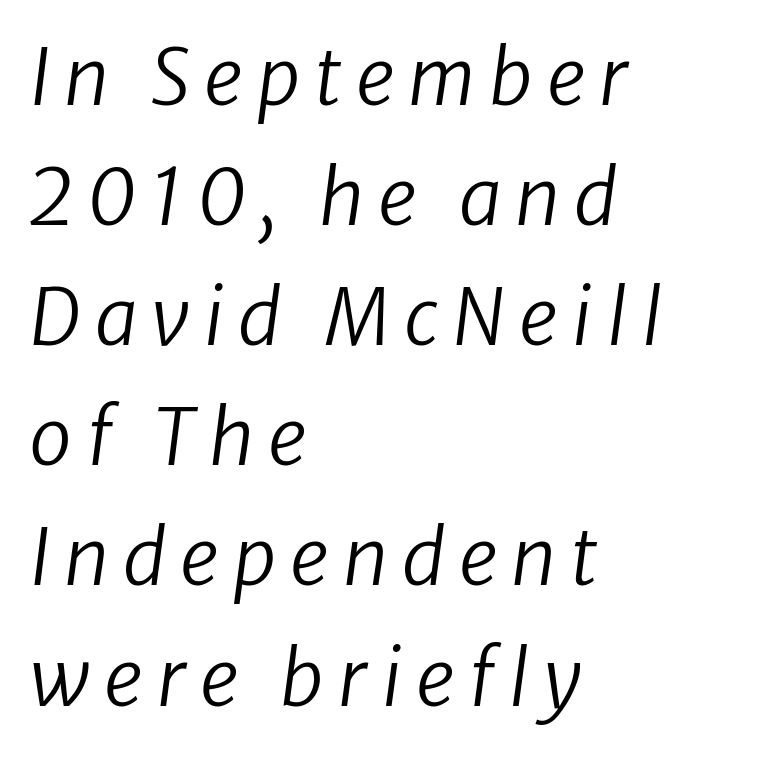
Has an underline been added? It has not. The strokes carry an ordinary text weight at most. Think of a printed novel: that variable character pitch is what you see here. The setting favours the left margin, as ordinary paragraphs usually do. This sample keeps an unexceptional amount of space between lines. This rendering employs a face without finishing strokes, i.e., a sans-serif.
